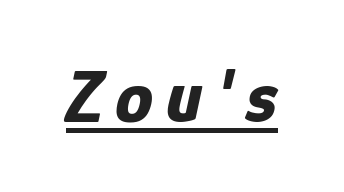
The image shows 76 px bold, condensed type, italic (leaning right); set underlined; low stroke contrast and a medium x-height.
